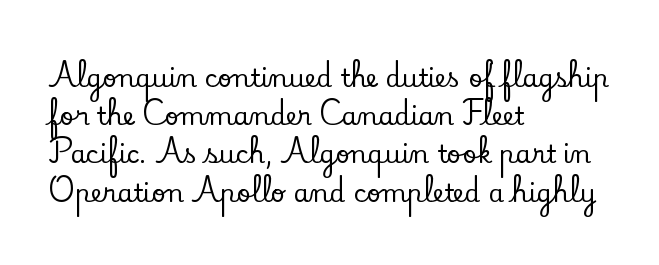
{"italic": "no", "underline": "no", "align": "left", "line_spacing": "normal", "line_spacing_ratio": 1.53, "letter_spacing": "normal", "letter_spacing_em": 0.0, "glyph_px": 25}
